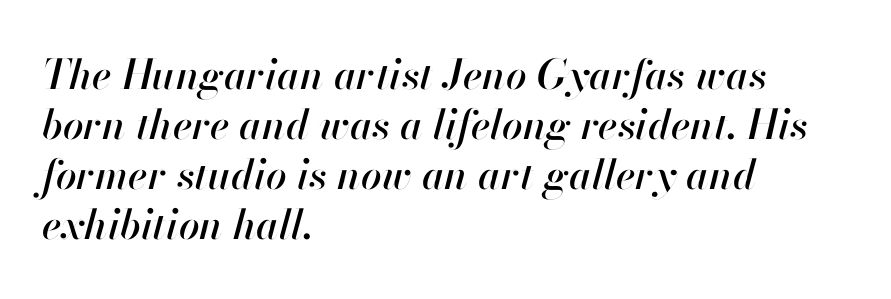
Q: Is the text italic (slanted)? A: Yes, it leans right by about 13 degrees.
Q: Is the text underlined? A: No.
Q: How is the paragraph aligned? A: Left-aligned.
Q: Is the spacing between letters normal or unusually wide? A: Normal.
Q: Width (condensed, normal, or wide)? A: Normal.
Q: Stroke contrast? A: High.
Q: x-height? A: Small.
Q: Monospaced? A: No.
